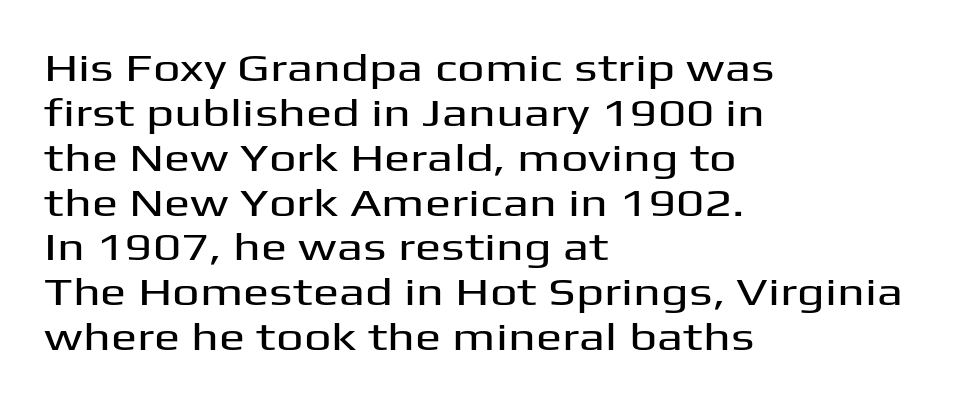
The image shows 39 px wide sans-serif type, upright; set left-aligned, tight line spacing (1.15x), normal letter spacing, not underlined; medium stroke contrast and a medium x-height.
